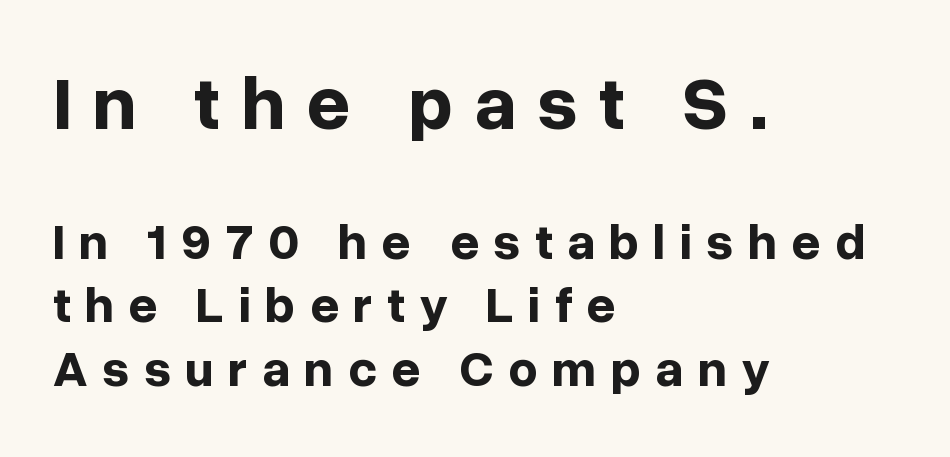
These lines are rendered in a variable-pitch font. The paragraph has a hard left edge and a soft right edge. Substantial extra tracking has been applied to these lines. The type sits square on the baseline with zero lean. In this sample the first text group is rendered at the bigger scale.
